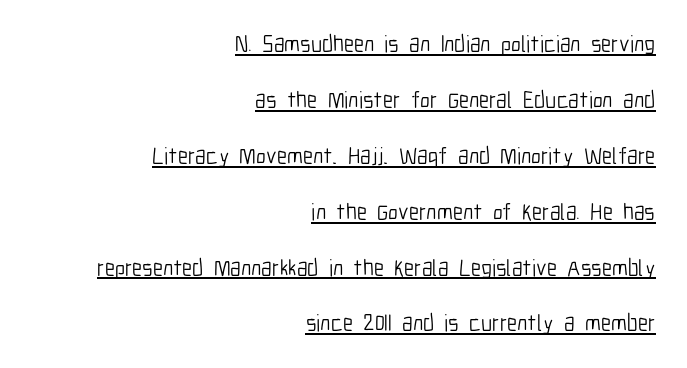
Q: Is the text bold? A: No.
Q: Is the text italic (slanted)? A: No, it is upright.
Q: Is the text underlined? A: Yes.
Q: How is the paragraph aligned? A: Right-aligned.
Q: Is the spacing between letters normal or unusually wide? A: Normal.
Q: Is the spacing between lines tight, normal or loose? A: Loose.
